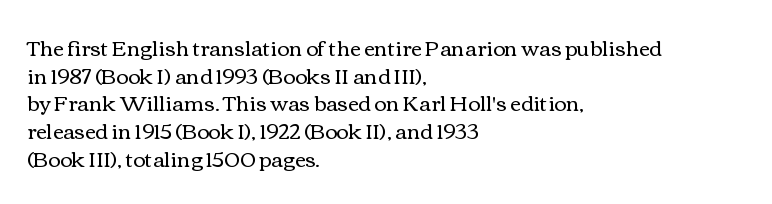
Q: Is the text bold? A: No.
Q: Is the text italic (slanted)? A: No, it is upright.
Q: Is the text underlined? A: No.
Q: How is the paragraph aligned? A: Left-aligned.
Q: Is the spacing between letters normal or unusually wide? A: Normal.
Q: Is the spacing between lines tight, normal or loose? A: Normal.
